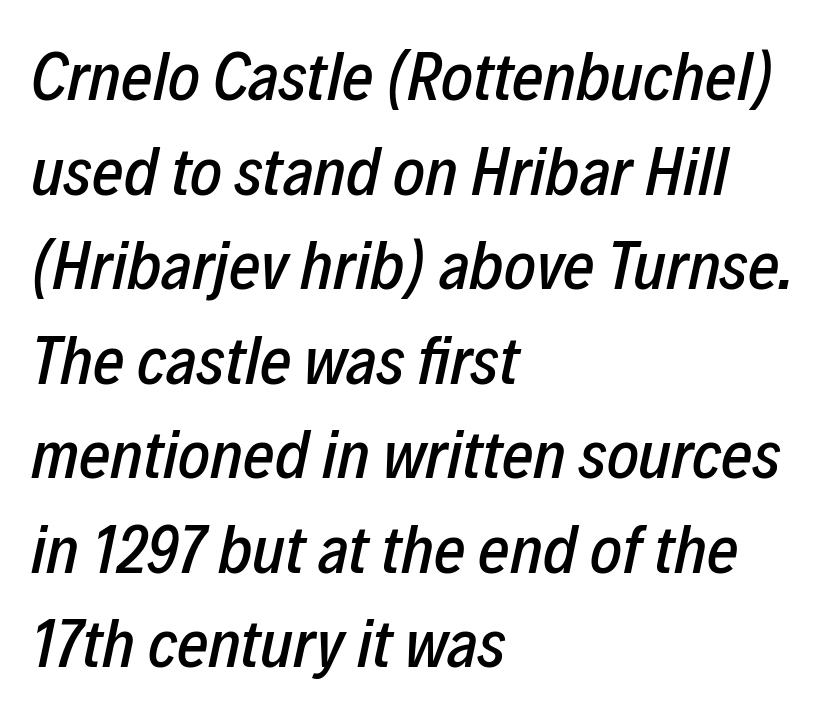
{"italic": "yes", "lean": "right", "slant_degrees": 12, "width": "condensed", "stroke_contrast": "low", "x_height": "medium", "monospaced": "no", "underline": "no", "align": "left", "line_spacing": "normal", "line_spacing_ratio": 1.39, "letter_spacing": "normal", "letter_spacing_em": 0.0, "glyph_px": 68}
